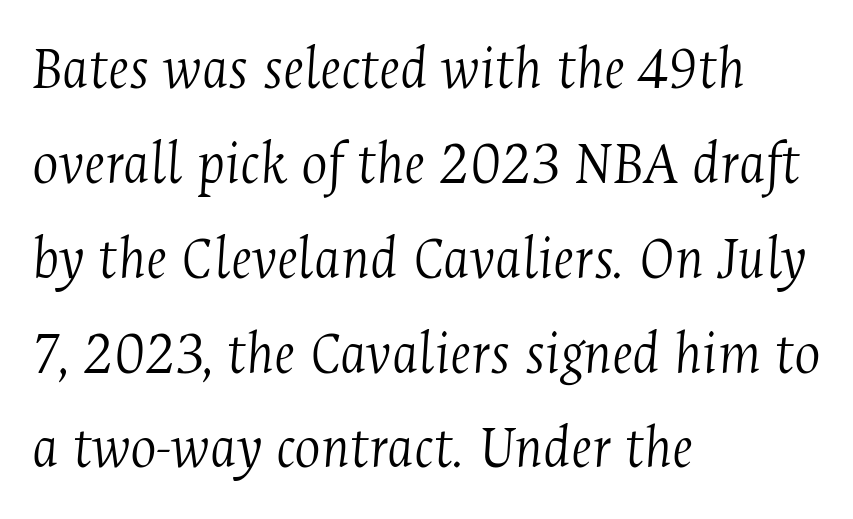
{"serif": "yes", "italic": "yes", "lean": "right", "slant_degrees": 4, "bold": "no", "weight": "light", "width": "condensed", "stroke_contrast": "medium", "x_height": "medium", "monospaced": "no", "underline": "no", "align": "left", "line_spacing": "normal", "line_spacing_ratio": 1.53, "letter_spacing": "normal", "letter_spacing_em": 0.0, "glyph_px": 62}
